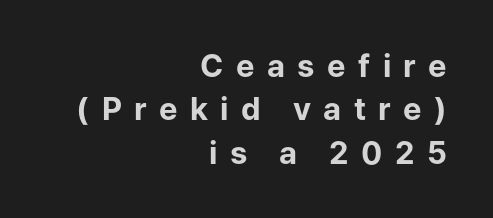
Q: Is the text bold? A: Yes.
Q: Is the text italic (slanted)? A: No, it is upright.
Q: Is the typeface a serif or a sans-serif typeface? A: Sans-serif.
Q: Is the text underlined? A: No.
Q: How is the paragraph aligned? A: Right-aligned.
Q: Is the spacing between letters normal or unusually wide? A: Unusually wide.
Q: Is the spacing between lines tight, normal or loose? A: Normal.
Q: Width (condensed, normal, or wide)? A: Normal.
Q: Stroke contrast? A: Low.
Q: x-height? A: Medium.
Q: Monospaced? A: No.
